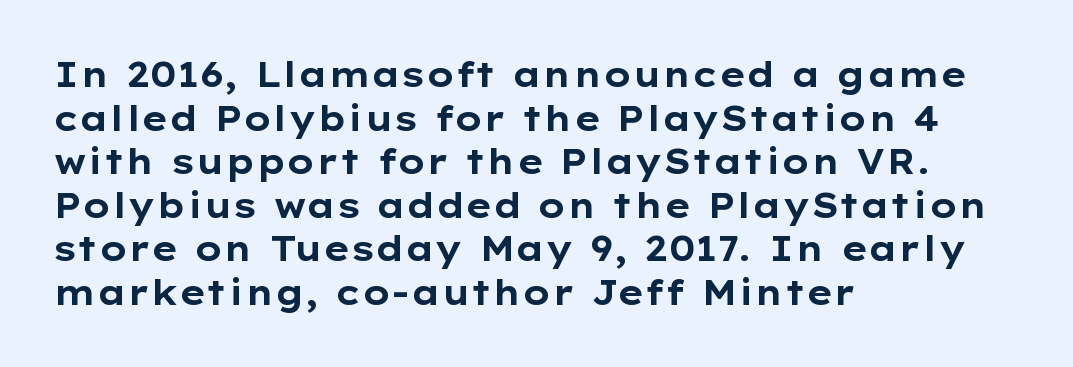
The characters display no serif detailing; their extremities are plain. The paragraph shown leans on its left margin. What stands out about the letter spacing? Nothing — it is the standard amount. Do the letters lean? They stand straight. The space beneath each line is pristine and unruled.
